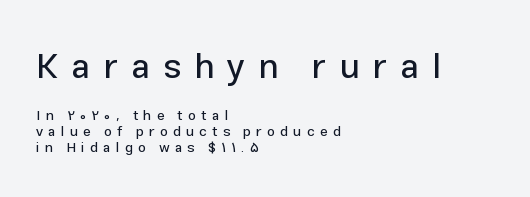
Alignment: flush left. Think of a printed novel: that variable character pitch is what you see here. A typesetter would label this face a sans. Underline: absent.
